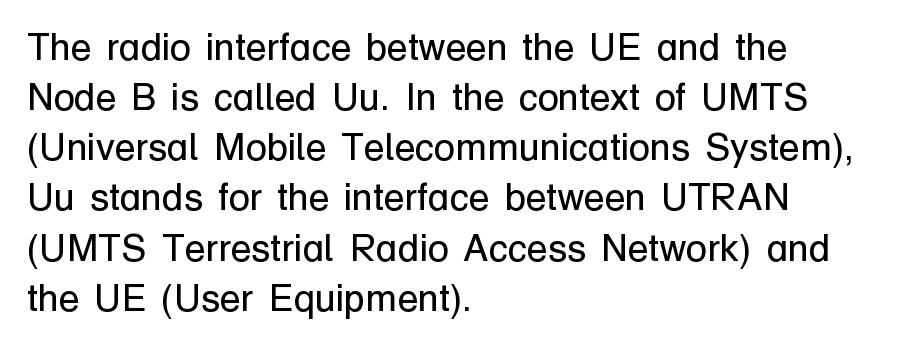
What kind of face is this? One without serifs — a sans. The typesetting does not lean heavy: it is not bold. Alignment: flush left. You could not count columns in this text — the font is proportionally spaced. Successive baselines arrive at the customary interval.
